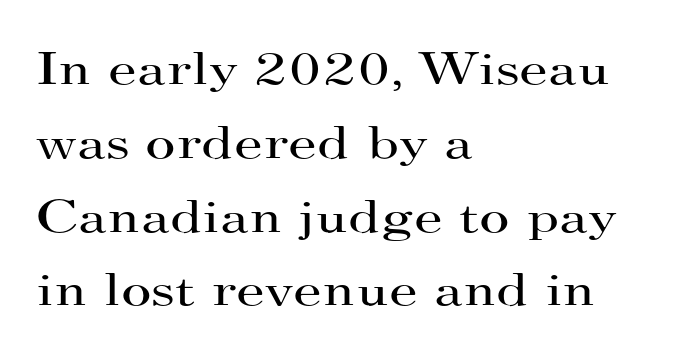
{"serif": "yes", "italic": "no", "bold": "no", "weight": "regular", "width": "wide", "stroke_contrast": "high", "x_height": "small", "monospaced": "no", "underline": "no", "align": "left", "line_spacing": "normal", "line_spacing_ratio": 1.57, "letter_spacing": "normal", "letter_spacing_em": 0.0, "glyph_px": 47}
